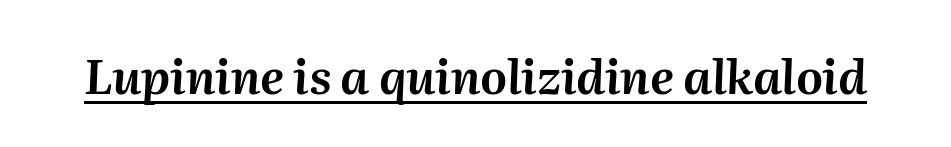
The image shows 47 px text type, italic (leaning right); set normal letter spacing, underlined; medium stroke contrast and a medium x-height.
